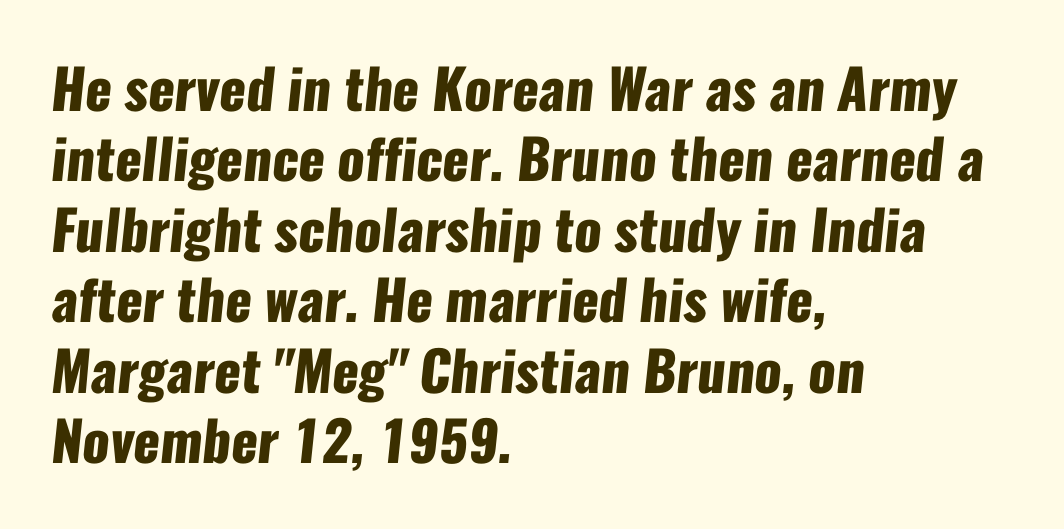
Q: Is the text bold? A: Yes.
Q: Is the typeface a serif or a sans-serif typeface? A: Sans-serif.
Q: Is the text underlined? A: No.
Q: How is the paragraph aligned? A: Left-aligned.
Q: Is the spacing between letters normal or unusually wide? A: Normal.
Q: Is the spacing between lines tight, normal or loose? A: Normal.
Q: Width (condensed, normal, or wide)? A: Condensed.
Q: Stroke contrast? A: Low.
Q: x-height? A: Medium.
Q: Monospaced? A: No.
